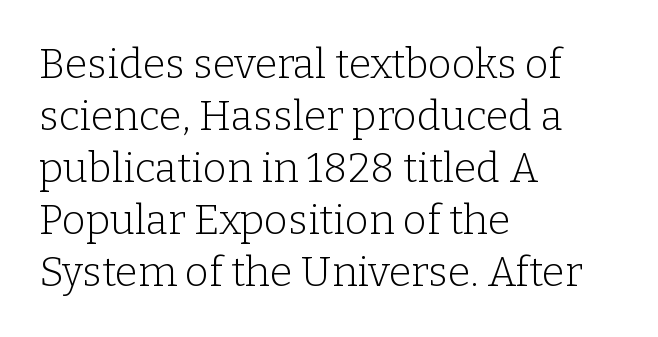
The strip under each line holds only bare page. Quick note: interline space is typical. Is the letter spacing exaggerated? No — it looks like the ordinary default. Ink coverage per letter is moderate at most. Line starts are locked; line ends wander. Upright lettering throughout.
